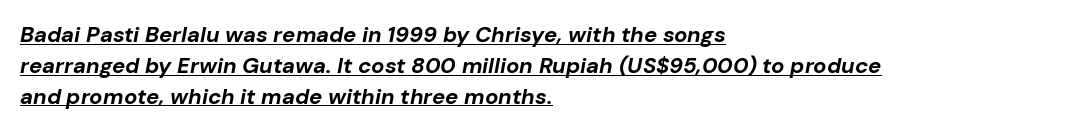
The image shows 22 px bold type, italic (leaning right); set left-aligned, normal line spacing (1.4x), normal letter spacing, underlined.
